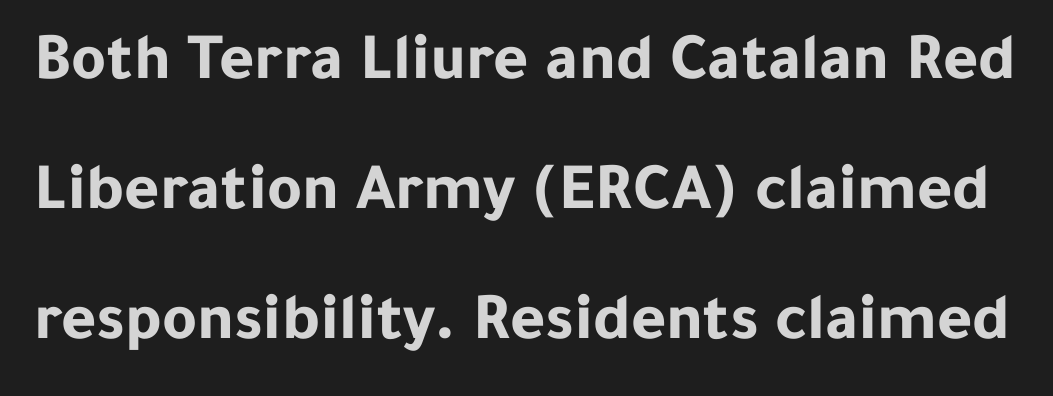
Q: Is the text bold? A: Yes.
Q: Is the text italic (slanted)? A: No, it is upright.
Q: Is the typeface a serif or a sans-serif typeface? A: Sans-serif.
Q: Is the text underlined? A: No.
Q: Is the spacing between letters normal or unusually wide? A: Normal.
Q: Is the spacing between lines tight, normal or loose? A: Loose.
Q: Width (condensed, normal, or wide)? A: Normal.
Q: Stroke contrast? A: Low.
Q: x-height? A: Medium.
Q: Monospaced? A: No.
